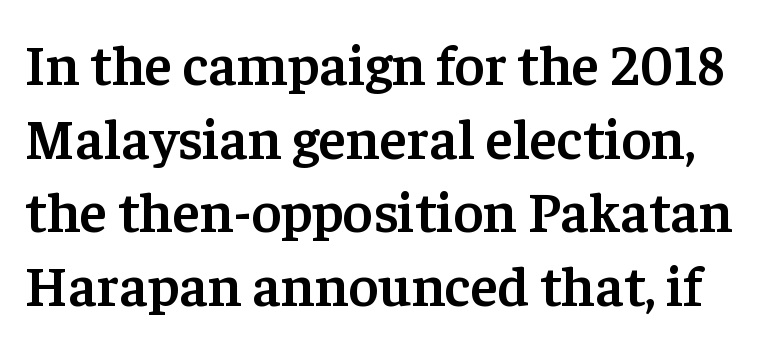
Q: Is the text bold? A: Semi-bold.
Q: Is the text italic (slanted)? A: No, it is upright.
Q: Is the typeface a serif or a sans-serif typeface? A: Serif.
Q: Is the text underlined? A: No.
Q: Is the spacing between letters normal or unusually wide? A: Normal.
Q: Is the spacing between lines tight, normal or loose? A: Normal.
Q: Width (condensed, normal, or wide)? A: Normal.
Q: Stroke contrast? A: Low.
Q: x-height? A: Medium.
Q: Monospaced? A: No.
